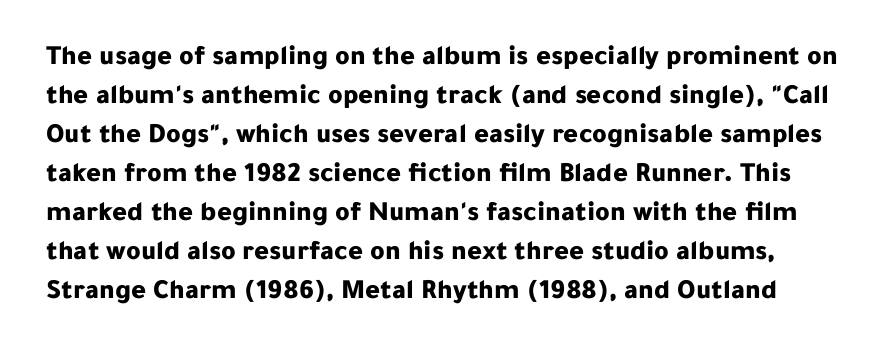
Rows of type keep a routine distance in the vertical direction. Tracking value appears to be zero — textbook default spacing. Letterform terminals end flat and unadorned throughout the passage. Strong, thick strokes mark this as bold type.
